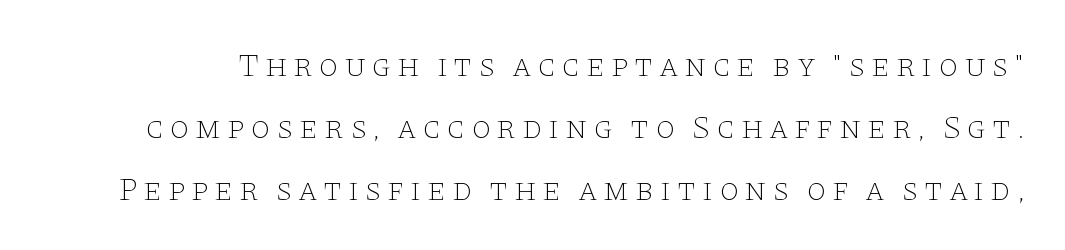
{"serif": "yes", "italic": "no", "bold": "no", "weight": "thin", "width": "wide", "stroke_contrast": "low", "x_height": "large", "monospaced": "no", "underline": "no", "line_spacing": "loose", "line_spacing_ratio": 1.93, "glyph_px": 32}
